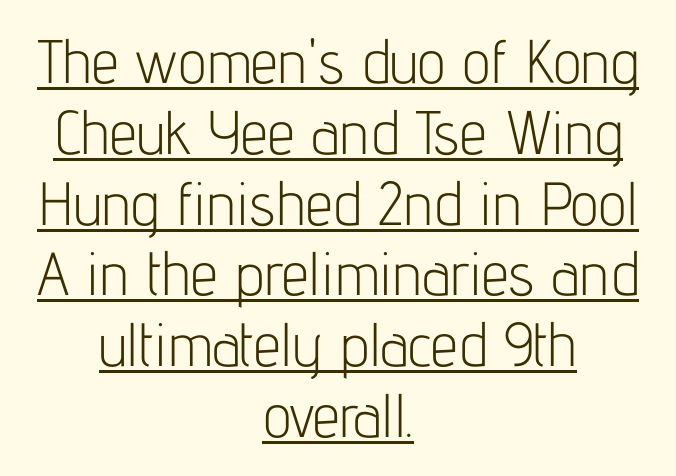
{"serif": "no", "italic": "no", "bold": "no", "weight": "light", "width": "condensed", "stroke_contrast": "low", "x_height": "medium", "monospaced": "no", "underline": "yes", "align": "center", "line_spacing_ratio": 1.16, "letter_spacing": "normal", "letter_spacing_em": 0.0, "glyph_px": 61}
